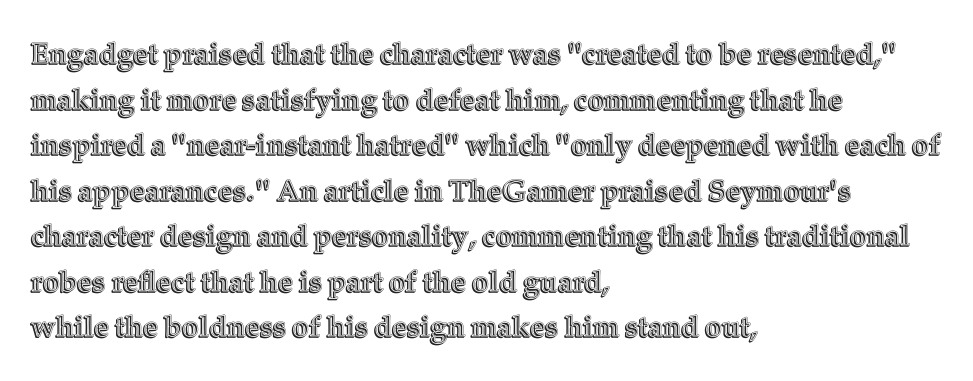
Q: Is the text italic (slanted)? A: No, it is upright.
Q: Is the text underlined? A: No.
Q: How is the paragraph aligned? A: Left-aligned.
Q: Is the spacing between letters normal or unusually wide? A: Normal.
Q: Is the spacing between lines tight, normal or loose? A: Normal.
Q: Width (condensed, normal, or wide)? A: Normal.
Q: x-height? A: Medium.
Q: Monospaced? A: No.
